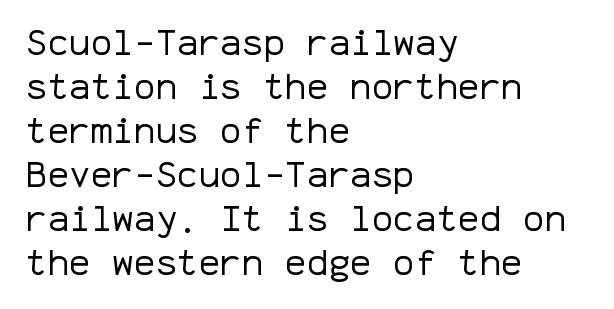
{"serif": "no", "italic": "no", "bold": "no", "weight": "regular", "width": "normal", "stroke_contrast": "low", "x_height": "medium", "monospaced": "yes", "underline": "no", "align": "left", "line_spacing_ratio": 1.22, "letter_spacing": "normal", "letter_spacing_em": 0.0, "glyph_px": 36}
